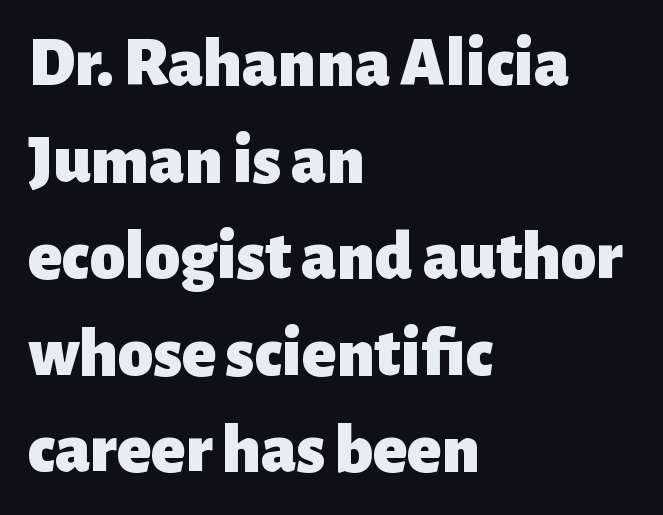
The image shows 71 px heavy sans-serif type, upright; set left-aligned, normal line spacing (1.36x), normal letter spacing, not underlined; low stroke contrast and a medium x-height.
